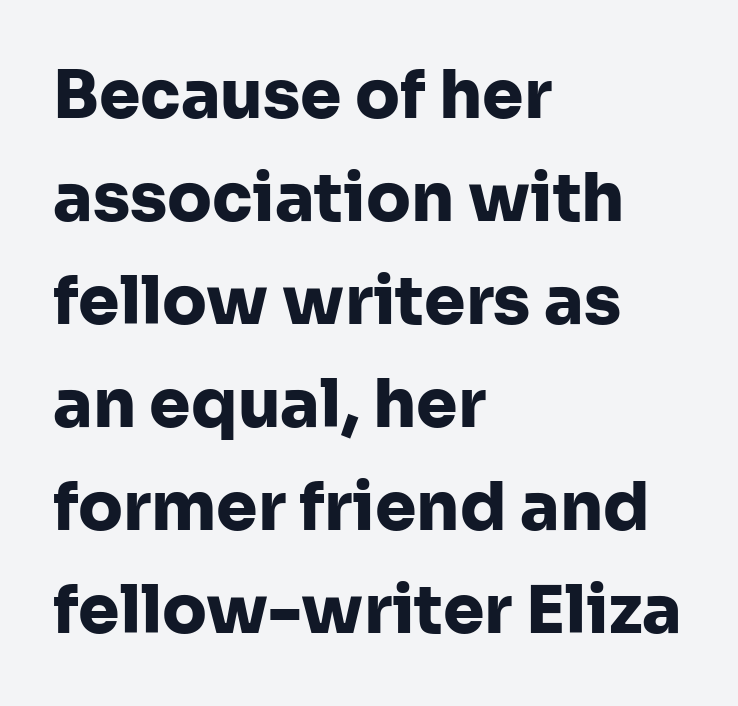
{"serif": "no", "italic": "no", "bold": "yes", "weight": "heavy", "width": "normal", "stroke_contrast": "low", "x_height": "medium", "monospaced": "no", "underline": "no", "align": "left", "line_spacing": "normal", "line_spacing_ratio": 1.56, "letter_spacing": "normal", "letter_spacing_em": 0.0, "glyph_px": 66}
